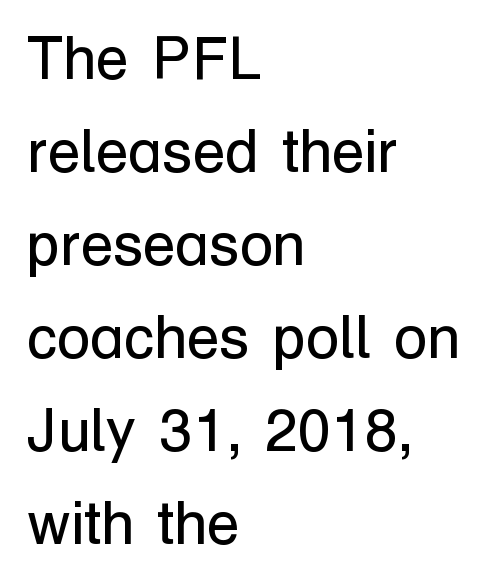
Q: Is the text bold? A: No.
Q: Is the text italic (slanted)? A: No, it is upright.
Q: Is the typeface a serif or a sans-serif typeface? A: Sans-serif.
Q: Is the text underlined? A: No.
Q: How is the paragraph aligned? A: Left-aligned.
Q: Is the spacing between letters normal or unusually wide? A: Normal.
Q: Is the spacing between lines tight, normal or loose? A: Normal.
Q: Width (condensed, normal, or wide)? A: Normal.
Q: Stroke contrast? A: Low.
Q: x-height? A: Medium.
Q: Monospaced? A: No.
